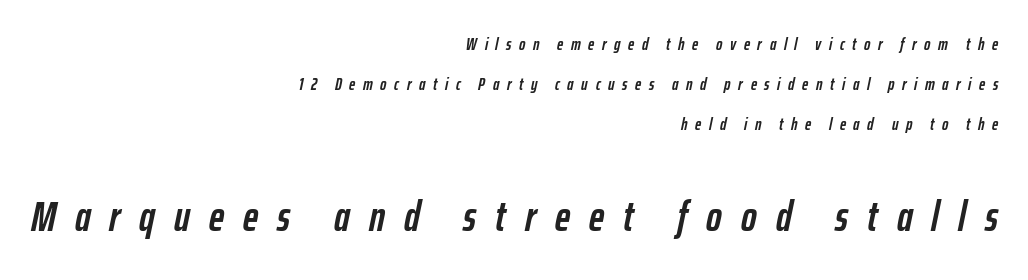
Q: Is the text bold? A: Yes.
Q: Is the text italic (slanted)? A: Yes, it leans right by about 12 degrees.
Q: Is the text underlined? A: No.
Q: How is the paragraph aligned? A: Right-aligned.
Q: Is the spacing between letters normal or unusually wide? A: Unusually wide.
Q: Is the spacing between lines tight, normal or loose? A: Loose.
Q: Which block of text is set in a larger size, the first (top) or the second (bottom)? A: The second (bottom) one.
Q: Width (condensed, normal, or wide)? A: Condensed.
Q: Stroke contrast? A: Low.
Q: x-height? A: Medium.
Q: Monospaced? A: No.
